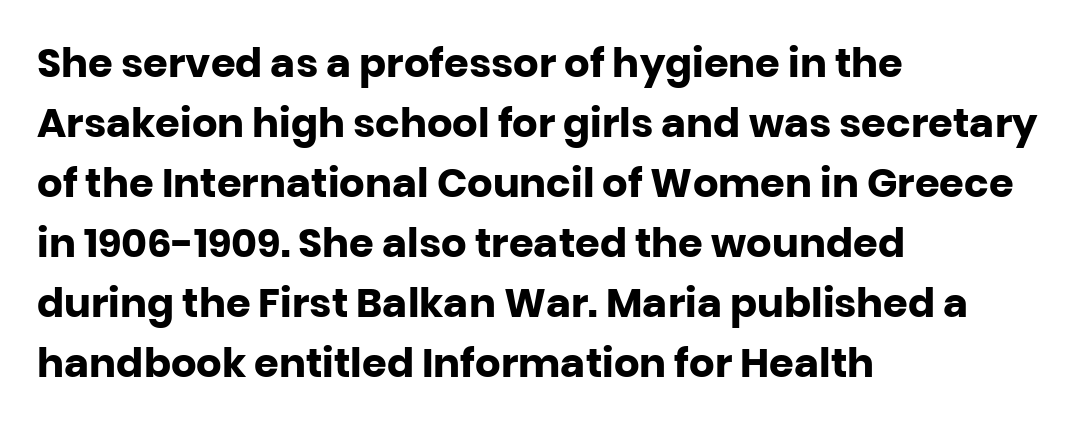
The image shows 40 px heavy sans-serif type, upright; set left-aligned, normal line spacing (1.5x), normal letter spacing, not underlined; low stroke contrast and a large x-height.
